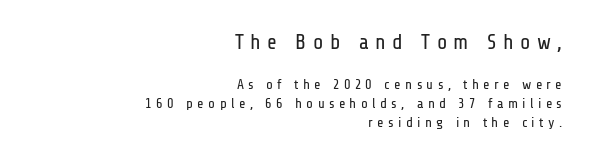
{"italic": "no", "bold": "no", "underline": "no", "align": "right", "line_spacing": "normal", "line_spacing_ratio": 1.38, "letter_spacing": "wide", "letter_spacing_em": 0.31, "larger_block": "first", "size_ratio": 1.5, "glyph_px": 21}
